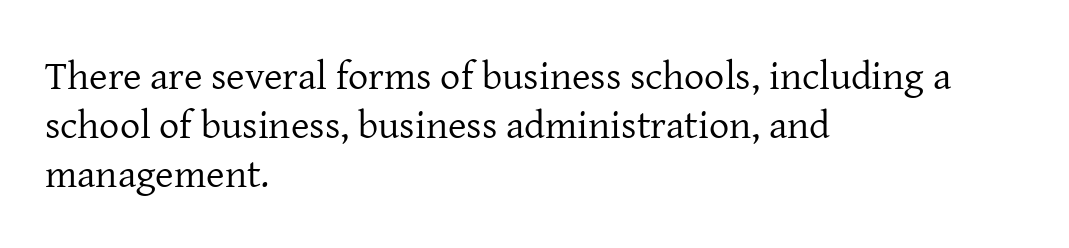
{"serif": "yes", "italic": "no", "bold": "no", "weight": "regular", "width": "normal", "stroke_contrast": "low", "x_height": "medium", "monospaced": "no", "underline": "no", "align": "left", "line_spacing_ratio": 1.23, "letter_spacing": "normal", "letter_spacing_em": 0.0, "glyph_px": 40}
